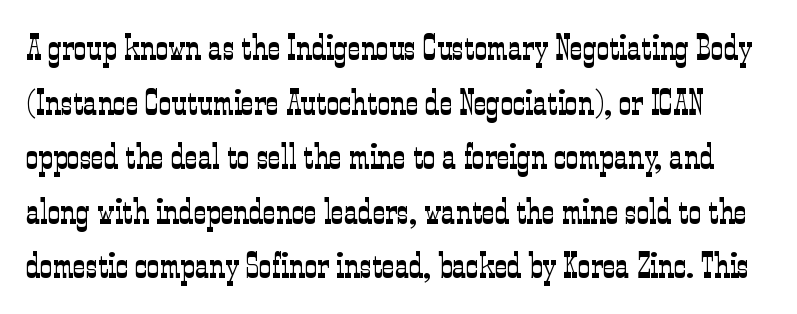
The image shows 35 px light, condensed serif type, upright; set normal line spacing (1.56x), normal letter spacing, not underlined; low stroke contrast and a medium x-height.
